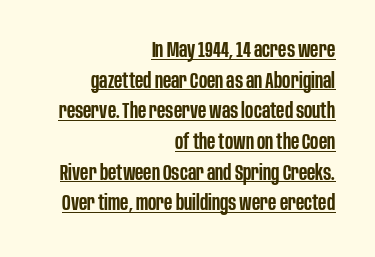
The letters sit at their default tracking, neither squeezed nor spread. What's the leading like? Ordinary, nothing unusual. It's the straight-up-and-down kind of type. This rendering features underlined lettering. A fair bit of extra ink — the face is semibold, not bold.
